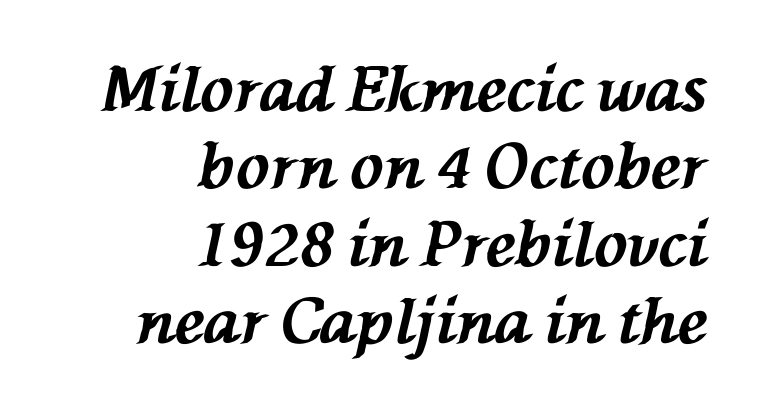
The image shows 62 px bold type, italic (leaning left); set right-aligned, normal line spacing (1.25x), normal letter spacing, not underlined; medium stroke contrast and a medium x-height.
